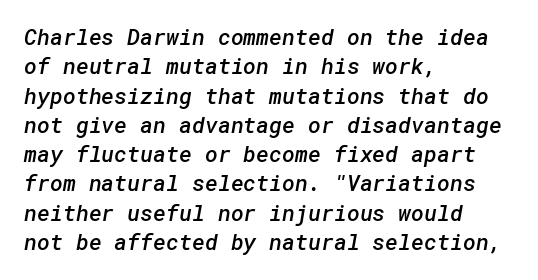
Q: Is the text bold? A: Semi-bold.
Q: Is the text underlined? A: No.
Q: How is the paragraph aligned? A: Left-aligned.
Q: Is the spacing between letters normal or unusually wide? A: Normal.
Q: Is the spacing between lines tight, normal or loose? A: Normal.
